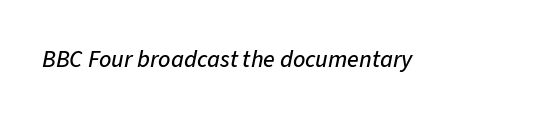
Q: Is the text italic (slanted)? A: Yes, it leans right by about 11 degrees.
Q: Is the text underlined? A: No.
Q: Is the spacing between letters normal or unusually wide? A: Normal.
